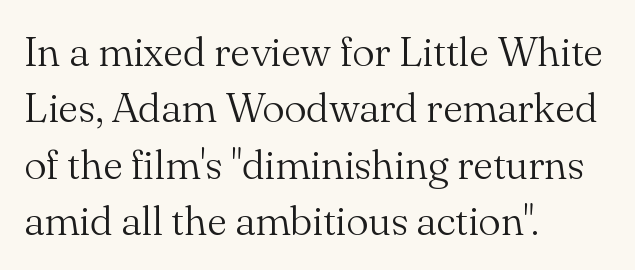
Q: Is the text bold? A: No.
Q: Is the text italic (slanted)? A: No, it is upright.
Q: Is the typeface a serif or a sans-serif typeface? A: Serif.
Q: Is the text underlined? A: No.
Q: How is the paragraph aligned? A: Left-aligned.
Q: Is the spacing between letters normal or unusually wide? A: Normal.
Q: Is the spacing between lines tight, normal or loose? A: Normal.
Q: Width (condensed, normal, or wide)? A: Normal.
Q: Stroke contrast? A: Medium.
Q: x-height? A: Small.
Q: Monospaced? A: No.
